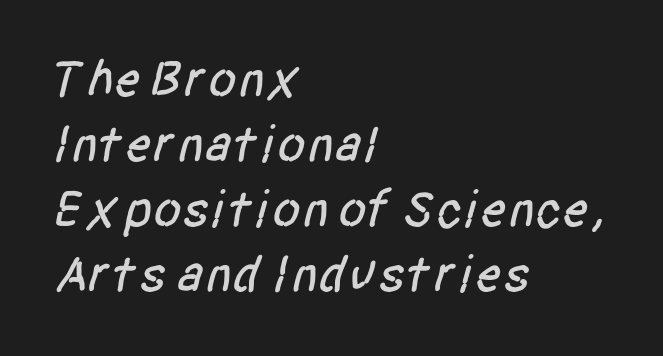
The lines in this sample share a left origin and differ only in where they stop. Note: no serifs on the glyphs. The letters sit at their default tracking, neither squeezed nor spread. Proportional: the letters do not fall into vertical columns. Anything drawn beneath the words? Only blank space.
